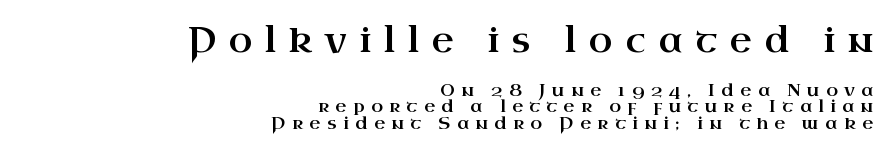
Q: Is the text italic (slanted)? A: No, it is upright.
Q: Is the typeface a serif or a sans-serif typeface? A: Serif.
Q: Is the text underlined? A: No.
Q: How is the paragraph aligned? A: Right-aligned.
Q: Is the spacing between letters normal or unusually wide? A: Unusually wide.
Q: Is the spacing between lines tight, normal or loose? A: Tight.
Q: Which block of text is set in a larger size, the first (top) or the second (bottom)? A: The first (top) one.
Q: Width (condensed, normal, or wide)? A: Wide.
Q: Stroke contrast? A: High.
Q: x-height? A: Small.
Q: Monospaced? A: No.
